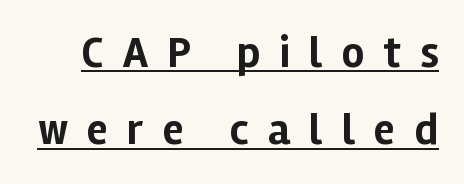
Does extra space separate the letters? Yes, quite a lot of it. Is there any slant? The stems are plumb. Regarding serifs, this sample does without them. The face used here appears with an underline applied.
